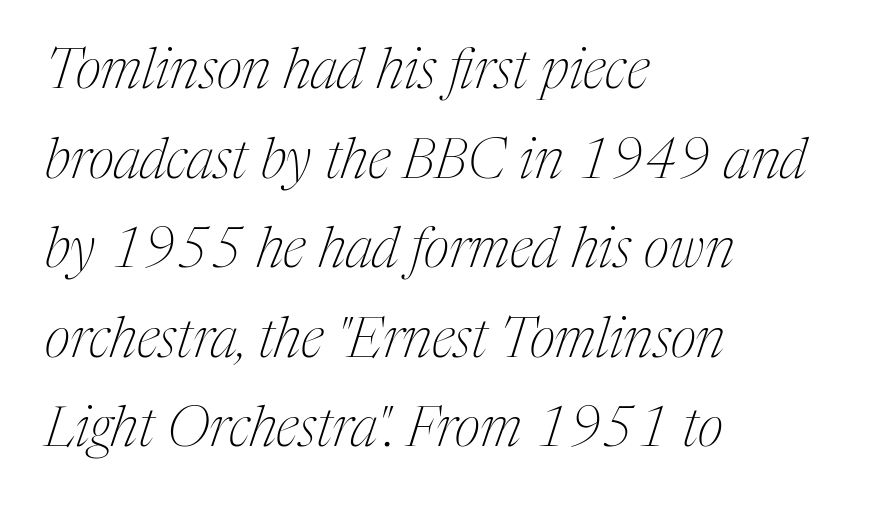
Q: Is the text bold? A: No.
Q: Is the text italic (slanted)? A: Yes, it leans right by about 17 degrees.
Q: Is the typeface a serif or a sans-serif typeface? A: Serif.
Q: Is the text underlined? A: No.
Q: How is the paragraph aligned? A: Left-aligned.
Q: Is the spacing between letters normal or unusually wide? A: Normal.
Q: Is the spacing between lines tight, normal or loose? A: Normal.
Q: Width (condensed, normal, or wide)? A: Condensed.
Q: Stroke contrast? A: Medium.
Q: x-height? A: Medium.
Q: Monospaced? A: No.
